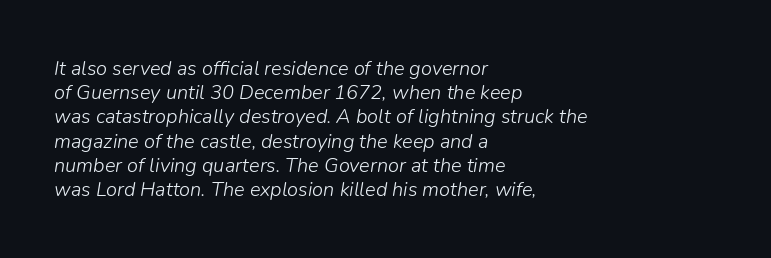
{"italic": "yes", "lean": "right", "slant_degrees": 9, "bold": "no", "underline": "no", "align": "left", "line_spacing_ratio": 1.21, "letter_spacing": "normal", "letter_spacing_em": 0.0, "glyph_px": 20}
